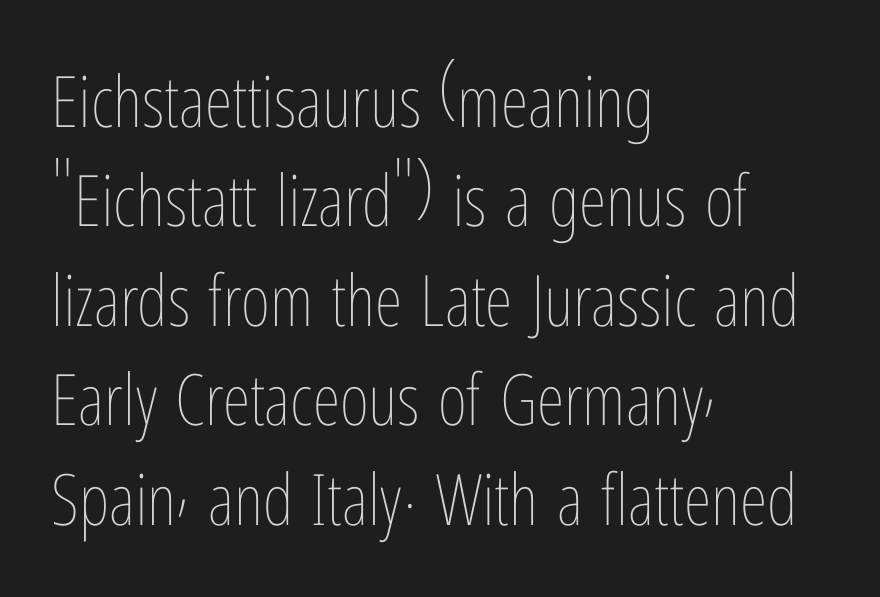
The typography opts for an upright posture over an oblique one. The font is comparable to plain body text, perhaps lighter. A typesetter would call this proportional, since set widths differ per character. A bare baseline throughout the passage.
